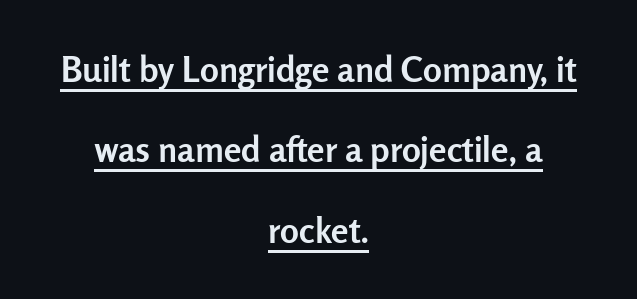
{"serif": "no", "italic": "no", "bold": "yes", "weight": "semibold", "width": "normal", "stroke_contrast": "low", "x_height": "medium", "monospaced": "no", "underline": "yes", "align": "center", "line_spacing": "loose", "line_spacing_ratio": 2.3, "letter_spacing": "normal", "letter_spacing_em": 0.0, "glyph_px": 35}
